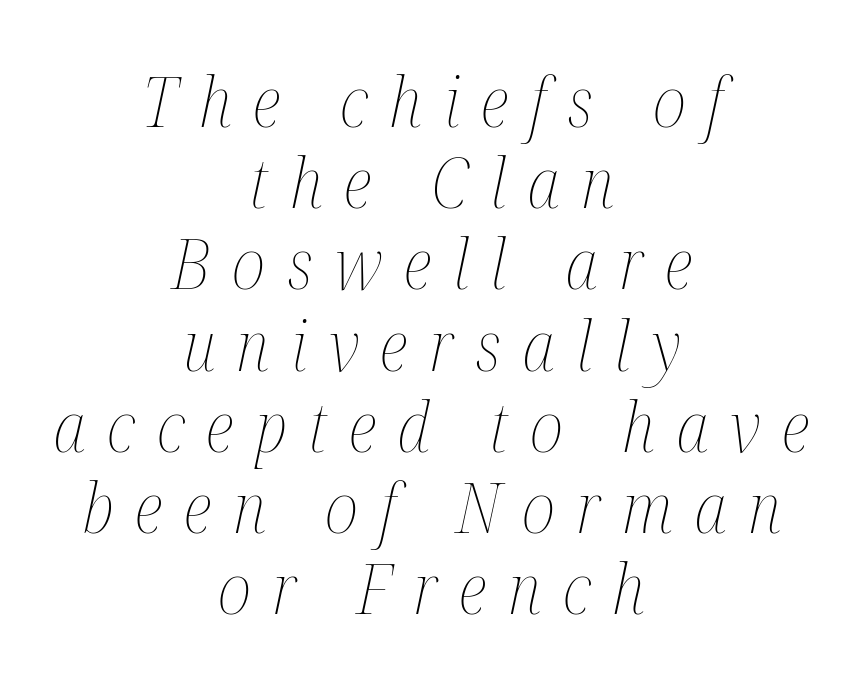
Q: Is the text bold? A: No.
Q: Is the text italic (slanted)? A: Yes, it leans right by about 12 degrees.
Q: Is the text underlined? A: No.
Q: How is the paragraph aligned? A: Centered.
Q: Is the spacing between letters normal or unusually wide? A: Unusually wide.
Q: Width (condensed, normal, or wide)? A: Condensed.
Q: Stroke contrast? A: Medium.
Q: x-height? A: Medium.
Q: Monospaced? A: No.
